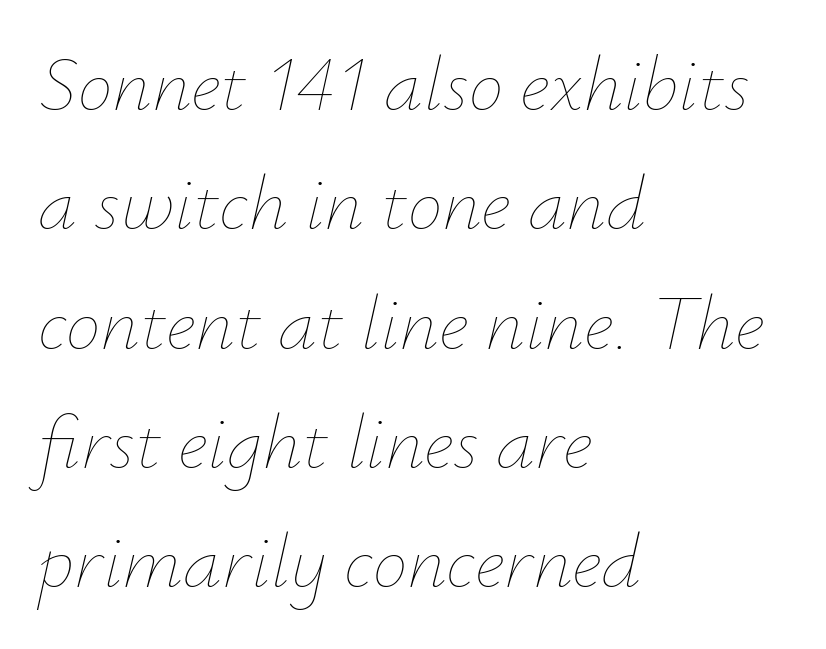
Q: Is the text bold? A: No.
Q: Is the text italic (slanted)? A: Yes, it leans right by about 12 degrees.
Q: Is the text underlined? A: No.
Q: How is the paragraph aligned? A: Left-aligned.
Q: Is the spacing between letters normal or unusually wide? A: Normal.
Q: Is the spacing between lines tight, normal or loose? A: Normal.
Q: Width (condensed, normal, or wide)? A: Normal.
Q: Stroke contrast? A: Low.
Q: x-height? A: Small.
Q: Monospaced? A: No.
